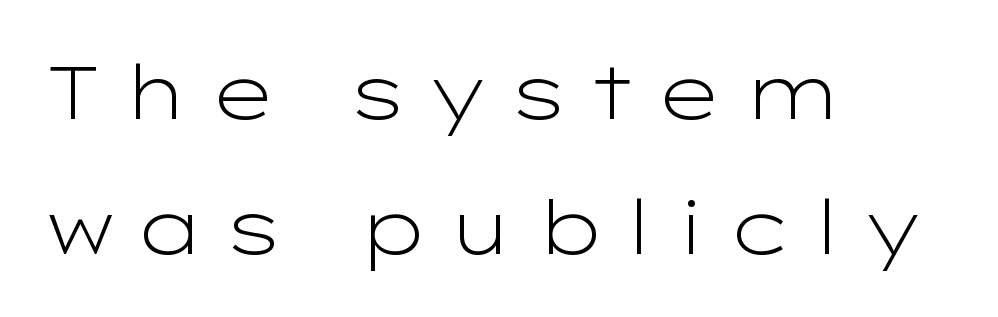
{"serif": "no", "italic": "no", "bold": "no", "weight": "light", "width": "wide", "stroke_contrast": "low", "x_height": "medium", "monospaced": "no", "underline": "no", "align": "left", "line_spacing_ratio": 1.8, "letter_spacing": "wide", "letter_spacing_em": 0.23, "glyph_px": 75}
